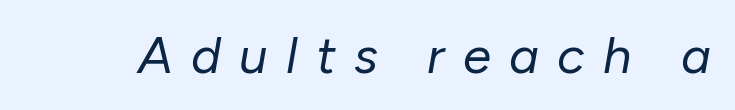
{"italic": "yes", "lean": "right", "slant_degrees": 10, "bold": "no", "weight": "regular", "width": "normal", "stroke_contrast": "low", "x_height": "medium", "monospaced": "no", "underline": "no", "letter_spacing": "wide", "letter_spacing_em": 0.36, "glyph_px": 51}
